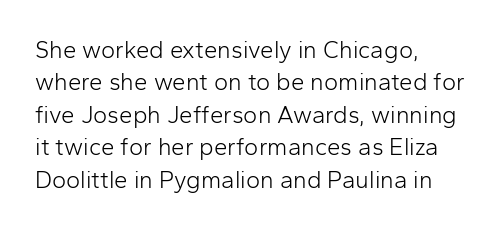
The image shows 24 px text type, upright; set left-aligned, normal line spacing (1.35x), normal letter spacing, not underlined.
